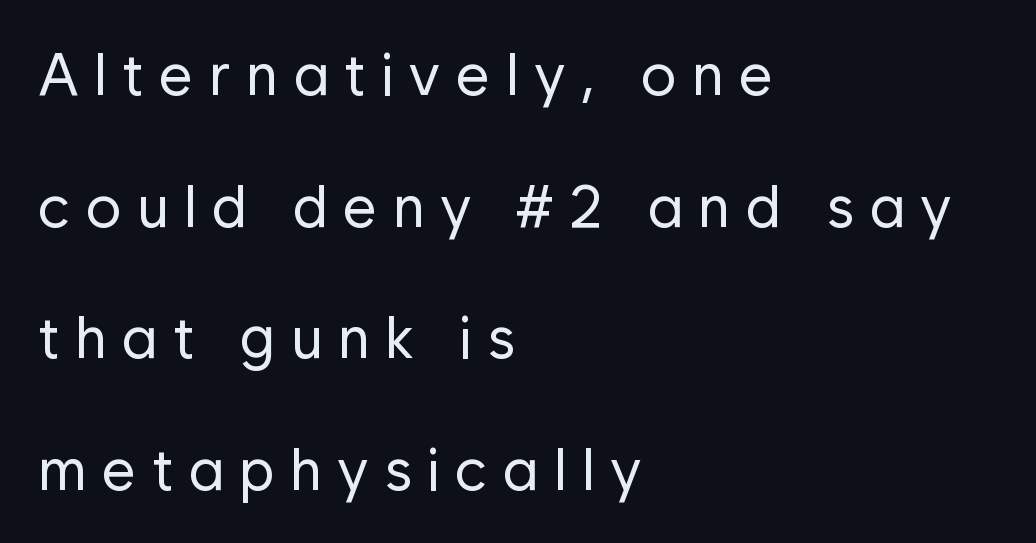
{"serif": "no", "italic": "no", "bold": "no", "weight": "regular", "width": "normal", "stroke_contrast": "low", "x_height": "medium", "monospaced": "no", "underline": "no", "align": "left", "line_spacing": "loose", "line_spacing_ratio": 2.23, "letter_spacing": "wide", "letter_spacing_em": 0.26, "glyph_px": 59}
